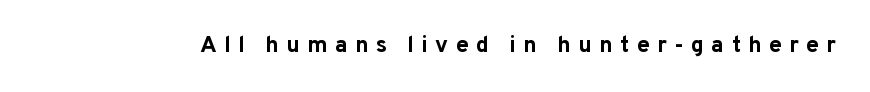
Q: Is the text bold? A: Yes.
Q: Is the text italic (slanted)? A: No, it is upright.
Q: Is the text underlined? A: No.
Q: Is the spacing between letters normal or unusually wide? A: Unusually wide.
